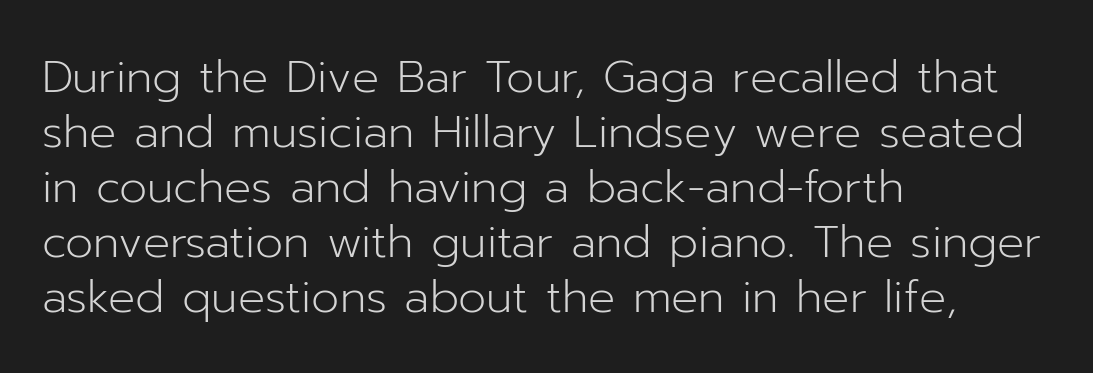
Q: Is the text bold? A: No.
Q: Is the text italic (slanted)? A: No, it is upright.
Q: Is the typeface a serif or a sans-serif typeface? A: Sans-serif.
Q: Is the text underlined? A: No.
Q: How is the paragraph aligned? A: Left-aligned.
Q: Is the spacing between letters normal or unusually wide? A: Normal.
Q: Width (condensed, normal, or wide)? A: Normal.
Q: Stroke contrast? A: Low.
Q: x-height? A: Medium.
Q: Monospaced? A: No.
